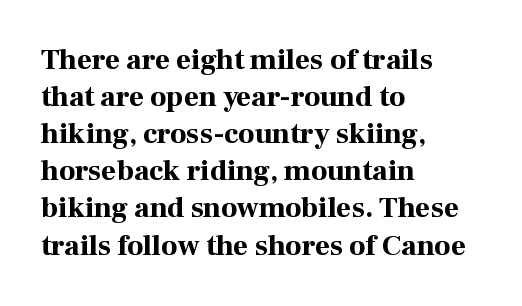
{"serif": "yes", "italic": "no", "bold": "yes", "weight": "bold", "width": "normal", "stroke_contrast": "high", "x_height": "medium", "monospaced": "no", "underline": "no", "align": "left", "line_spacing": "normal", "line_spacing_ratio": 1.28, "letter_spacing": "normal", "letter_spacing_em": 0.0, "glyph_px": 29}
